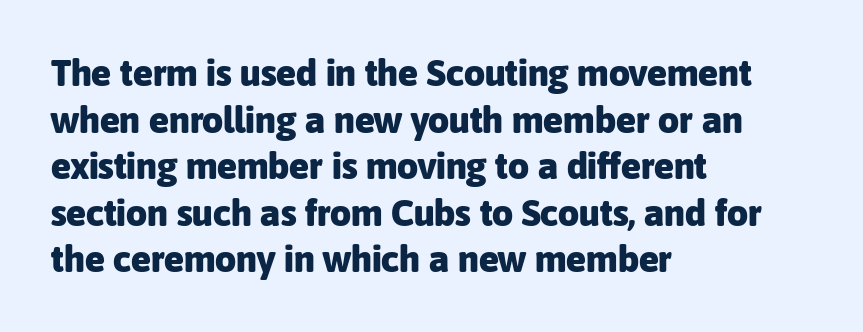
Q: Is the text bold? A: Yes.
Q: Is the text italic (slanted)? A: No, it is upright.
Q: Is the typeface a serif or a sans-serif typeface? A: Sans-serif.
Q: Is the text underlined? A: No.
Q: How is the paragraph aligned? A: Left-aligned.
Q: Is the spacing between letters normal or unusually wide? A: Normal.
Q: Is the spacing between lines tight, normal or loose? A: Normal.
Q: Width (condensed, normal, or wide)? A: Normal.
Q: Stroke contrast? A: Low.
Q: x-height? A: Medium.
Q: Monospaced? A: No.
